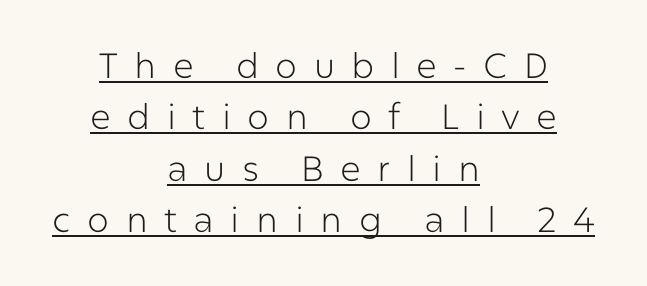
Q: Is the text bold? A: No.
Q: Is the text italic (slanted)? A: No, it is upright.
Q: Is the typeface a serif or a sans-serif typeface? A: Sans-serif.
Q: Is the text underlined? A: Yes.
Q: How is the paragraph aligned? A: Centered.
Q: Is the spacing between letters normal or unusually wide? A: Unusually wide.
Q: Is the spacing between lines tight, normal or loose? A: Normal.
Q: Width (condensed, normal, or wide)? A: Normal.
Q: Stroke contrast? A: Low.
Q: x-height? A: Medium.
Q: Monospaced? A: No.
